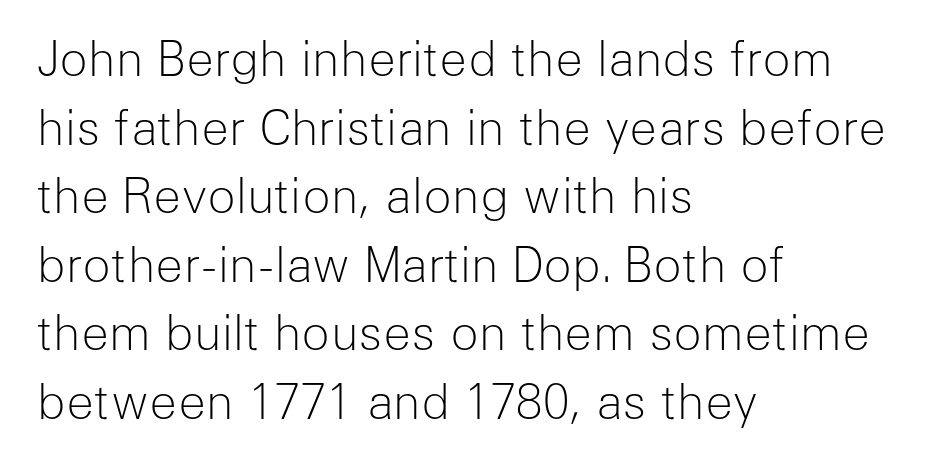
Q: Is the text bold? A: No.
Q: Is the text italic (slanted)? A: No, it is upright.
Q: Is the typeface a serif or a sans-serif typeface? A: Sans-serif.
Q: Is the text underlined? A: No.
Q: How is the paragraph aligned? A: Left-aligned.
Q: Is the spacing between letters normal or unusually wide? A: Normal.
Q: Is the spacing between lines tight, normal or loose? A: Normal.
Q: Width (condensed, normal, or wide)? A: Normal.
Q: Stroke contrast? A: Low.
Q: x-height? A: Medium.
Q: Monospaced? A: No.
